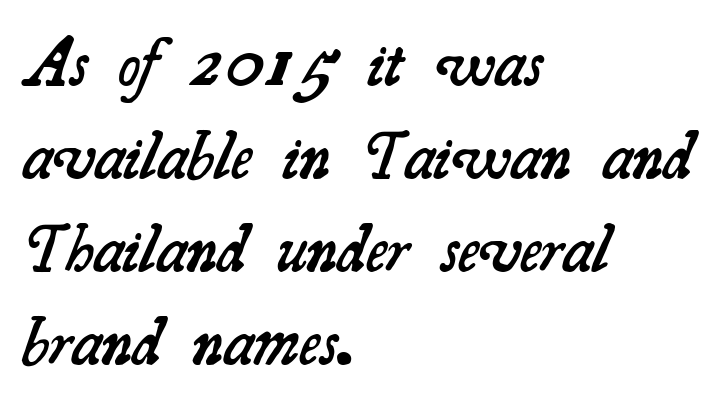
The image shows 67 px semibold serif type; set left-aligned, normal line spacing (1.39x), normal letter spacing, not underlined; medium stroke contrast and a small x-height.
